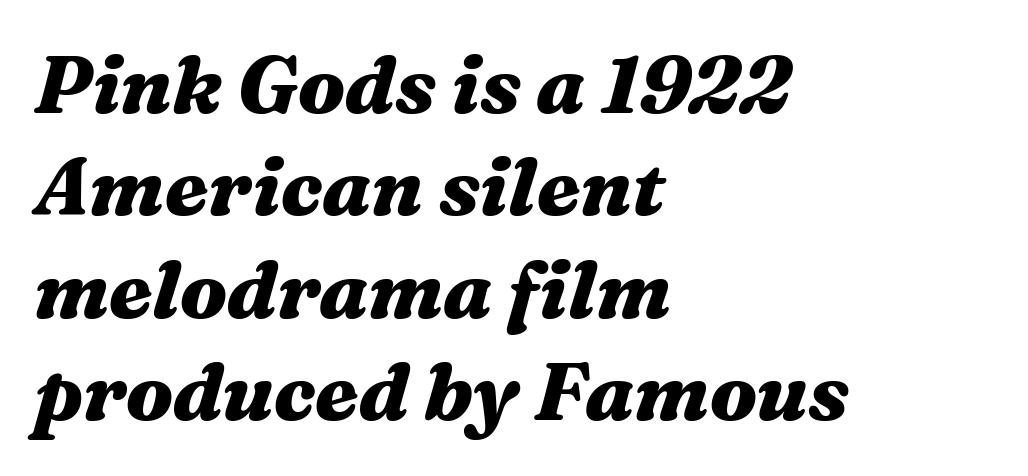
{"italic": "yes", "lean": "right", "slant_degrees": 16, "bold": "yes", "weight": "heavy", "width": "wide", "stroke_contrast": "medium", "x_height": "medium", "monospaced": "no", "underline": "no", "align": "left", "line_spacing": "normal", "line_spacing_ratio": 1.28, "letter_spacing": "normal", "letter_spacing_em": 0.0, "glyph_px": 80}
